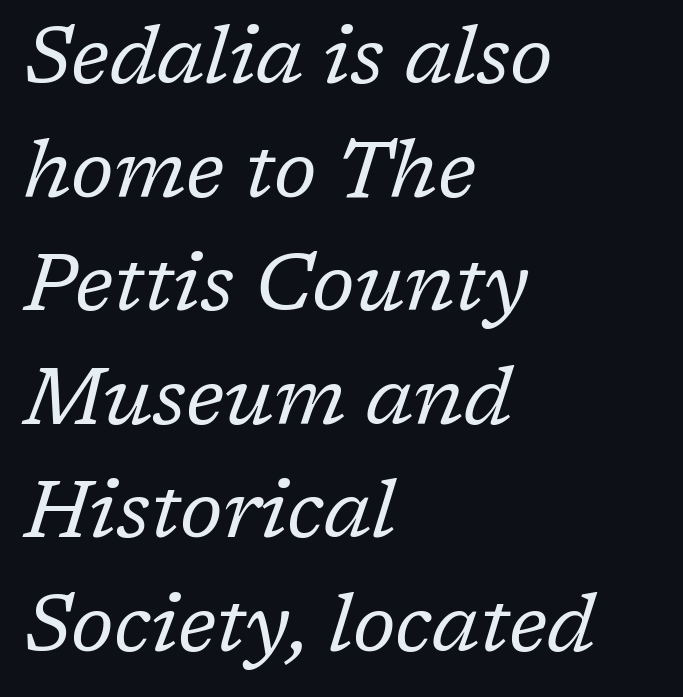
Q: Is the text bold? A: No.
Q: Is the text italic (slanted)? A: Yes, it leans right by about 17 degrees.
Q: Is the typeface a serif or a sans-serif typeface? A: Serif.
Q: Is the text underlined? A: No.
Q: How is the paragraph aligned? A: Left-aligned.
Q: Is the spacing between letters normal or unusually wide? A: Normal.
Q: Is the spacing between lines tight, normal or loose? A: Normal.
Q: Width (condensed, normal, or wide)? A: Normal.
Q: Stroke contrast? A: Low.
Q: x-height? A: Medium.
Q: Monospaced? A: No.
